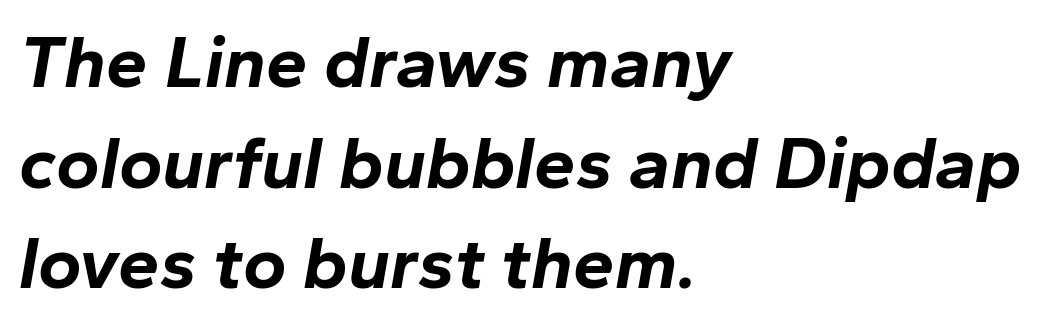
The image shows 74 px bold type, italic (leaning right); set left-aligned, normal line spacing (1.36x), normal letter spacing, not underlined; low stroke contrast and a medium x-height.
